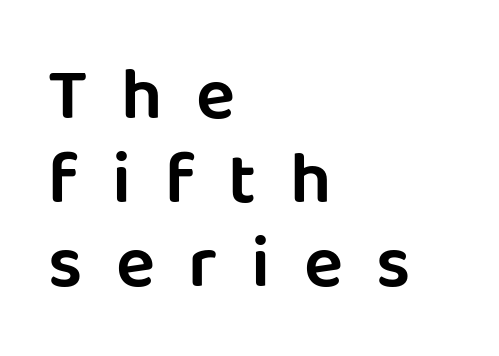
{"serif": "no", "italic": "no", "width": "normal", "stroke_contrast": "low", "x_height": "large", "monospaced": "no", "underline": "no", "align": "left", "line_spacing": "tight", "line_spacing_ratio": 1.15, "letter_spacing": "wide", "letter_spacing_em": 0.46, "glyph_px": 73}
